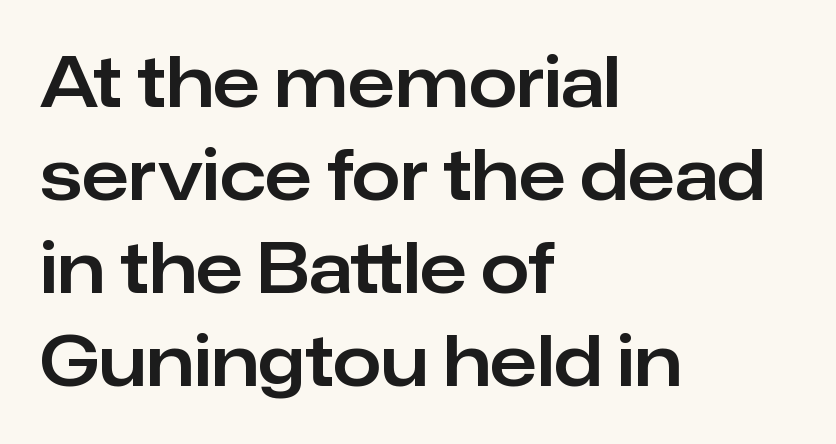
Observe the absence of serifs on each vertical stroke in this sample. Is there any slant? The stems are plumb. Default kerning and tracking; the words read as compact shapes. No word sits above an underline. Visually the block forms a straight wall on the left and a jagged coastline on the right. You could not count columns in this text — the font is proportionally spaced.
